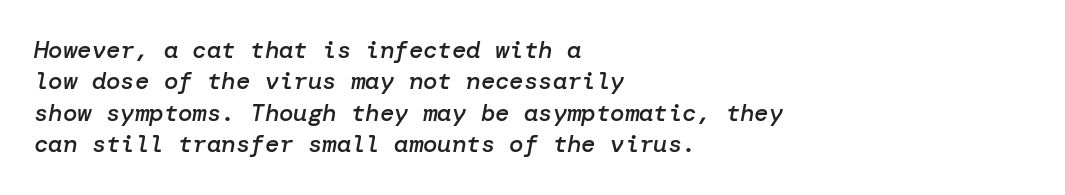
Q: Is the text bold? A: Semi-bold.
Q: Is the text italic (slanted)? A: Yes, it leans right by about 10 degrees.
Q: Is the text underlined? A: No.
Q: How is the paragraph aligned? A: Left-aligned.
Q: Is the spacing between letters normal or unusually wide? A: Normal.
Q: Is the spacing between lines tight, normal or loose? A: Normal.
